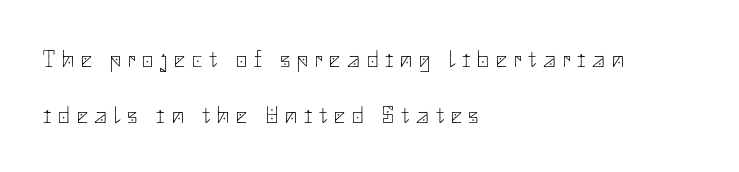
Q: Is the text bold? A: No.
Q: Is the text italic (slanted)? A: No, it is upright.
Q: Is the text underlined? A: No.
Q: How is the paragraph aligned? A: Left-aligned.
Q: Is the spacing between letters normal or unusually wide? A: Unusually wide.
Q: Is the spacing between lines tight, normal or loose? A: Loose.
